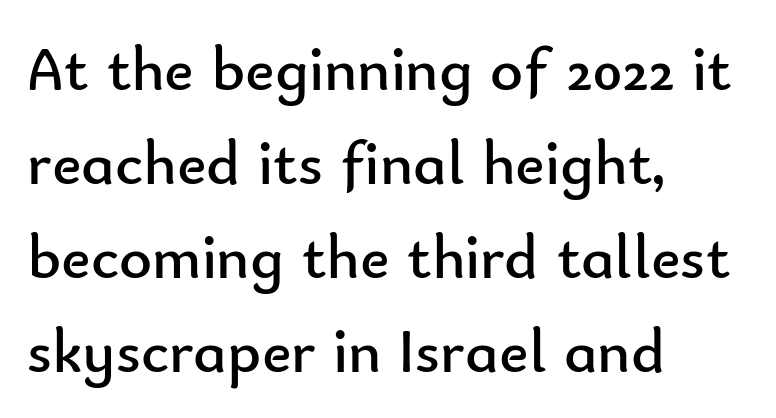
{"serif": "no", "italic": "no", "bold": "no", "weight": "regular", "width": "normal", "stroke_contrast": "low", "x_height": "small", "monospaced": "no", "underline": "no", "align": "left", "line_spacing": "normal", "line_spacing_ratio": 1.49, "letter_spacing": "normal", "letter_spacing_em": 0.0, "glyph_px": 63}
